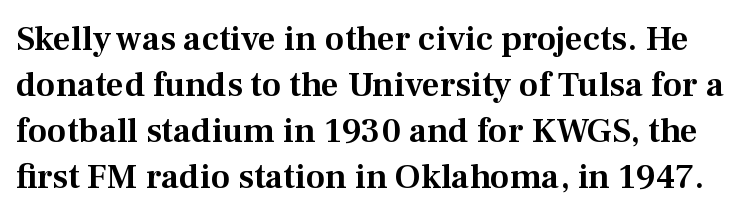
The image shows 35 px serif type, upright; set normal line spacing (1.31x), normal letter spacing, not underlined; medium stroke contrast and a medium x-height.
